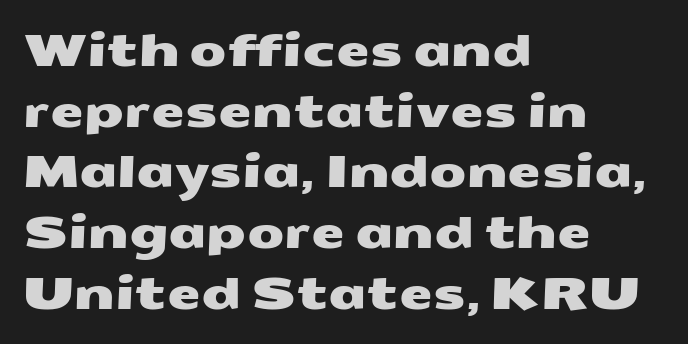
The image shows 43 px wide sans-serif type; set left-aligned, normal line spacing (1.41x), normal letter spacing, not underlined; medium stroke contrast and a medium x-height.
